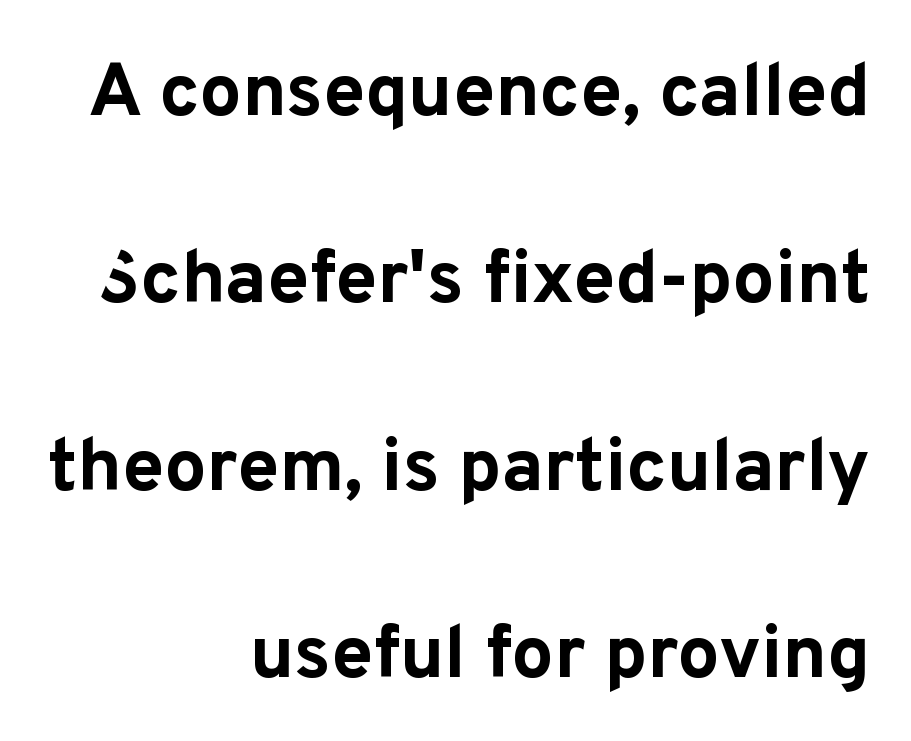
The image shows 75 px bold sans-serif type, upright; set right-aligned, loose line spacing (2.5x), normal letter spacing, not underlined; low stroke contrast and a medium x-height.
